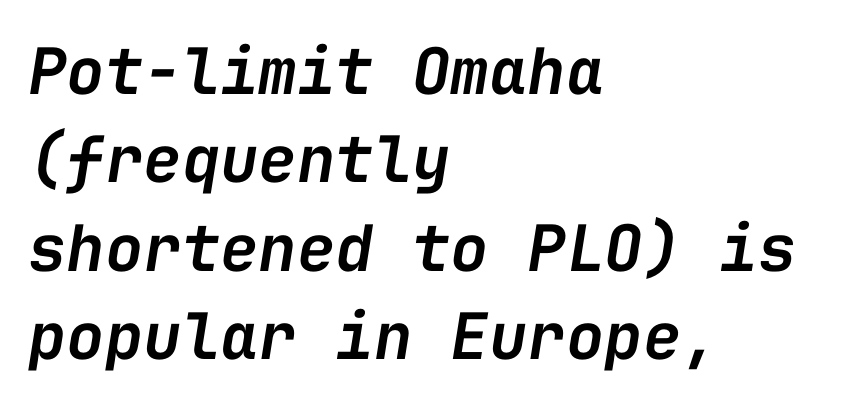
The image shows 64 px semibold type, italic (leaning right), monospaced; set left-aligned, normal line spacing (1.38x), normal letter spacing, not underlined; low stroke contrast and a medium x-height.
